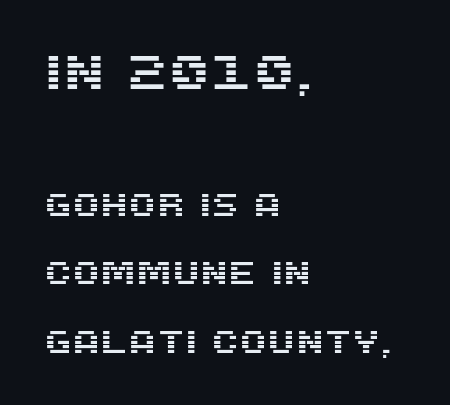
A classic flush-left, rag-right setting is used for this passage. Tall strokes in this sample are plumb rather than angled. You could call the tracking neutral — neither tight nor loose. Quick note: interline space is abundant.
